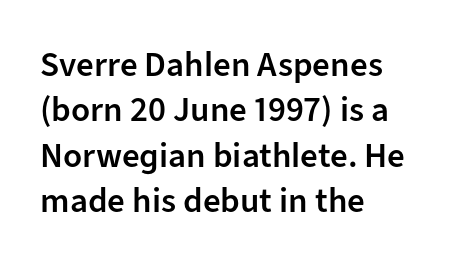
Q: Is the text bold? A: Semi-bold.
Q: Is the text italic (slanted)? A: No, it is upright.
Q: Is the typeface a serif or a sans-serif typeface? A: Sans-serif.
Q: Is the text underlined? A: No.
Q: How is the paragraph aligned? A: Left-aligned.
Q: Is the spacing between letters normal or unusually wide? A: Normal.
Q: Is the spacing between lines tight, normal or loose? A: Normal.
Q: Width (condensed, normal, or wide)? A: Normal.
Q: Stroke contrast? A: Low.
Q: x-height? A: Medium.
Q: Monospaced? A: No.
